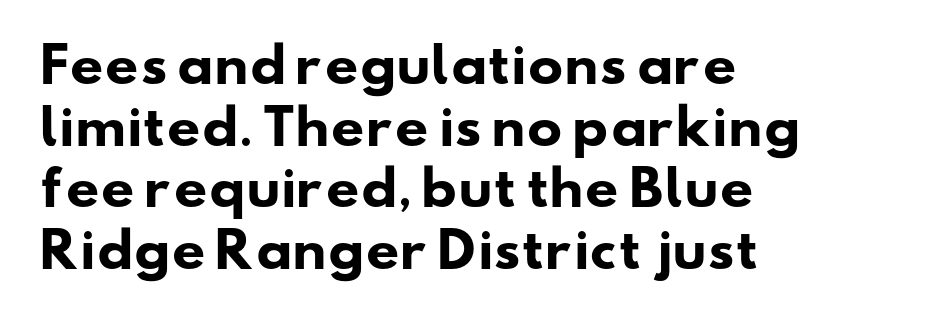
Q: Is the text bold? A: Yes.
Q: Is the typeface a serif or a sans-serif typeface? A: Sans-serif.
Q: Is the text underlined? A: No.
Q: How is the paragraph aligned? A: Left-aligned.
Q: Is the spacing between letters normal or unusually wide? A: Normal.
Q: Is the spacing between lines tight, normal or loose? A: Normal.
Q: Width (condensed, normal, or wide)? A: Wide.
Q: Stroke contrast? A: Low.
Q: x-height? A: Small.
Q: Monospaced? A: No.
